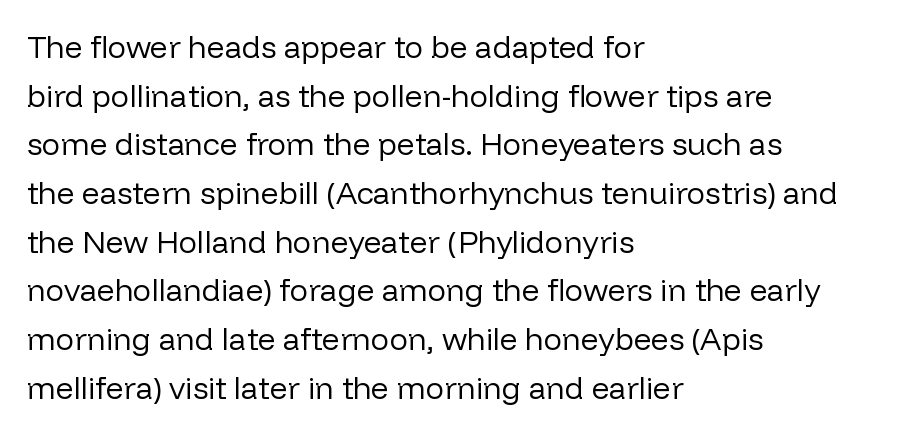
{"serif": "no", "italic": "no", "bold": "no", "weight": "regular", "width": "normal", "stroke_contrast": "low", "x_height": "medium", "monospaced": "no", "underline": "no", "align": "left", "line_spacing": "normal", "line_spacing_ratio": 1.57, "letter_spacing": "normal", "letter_spacing_em": 0.0, "glyph_px": 31}
